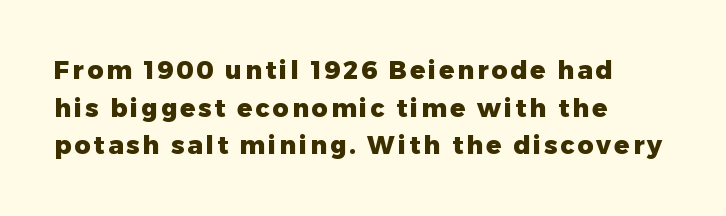
A student would call this left alignment; a typographer would say flush left, rag right. Compared with typical paragraphs, the rows here are spaced about the same. On the weight axis this lands at bold, roughly 700. Designer's note — italics off, roman on. Clear beneath every line of the passage.
